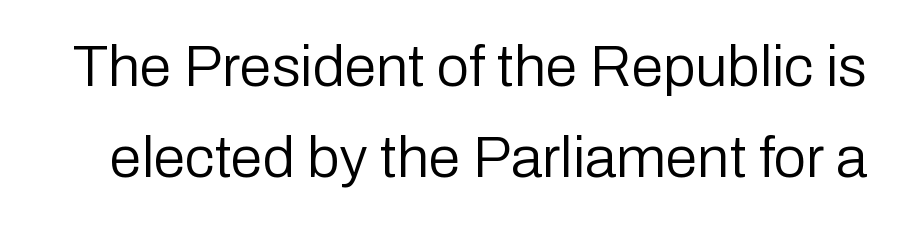
Q: Is the text bold? A: No.
Q: Is the text italic (slanted)? A: No, it is upright.
Q: Is the typeface a serif or a sans-serif typeface? A: Sans-serif.
Q: Is the text underlined? A: No.
Q: Is the spacing between letters normal or unusually wide? A: Normal.
Q: Is the spacing between lines tight, normal or loose? A: Normal.
Q: Width (condensed, normal, or wide)? A: Normal.
Q: Stroke contrast? A: Low.
Q: x-height? A: Medium.
Q: Monospaced? A: No.
